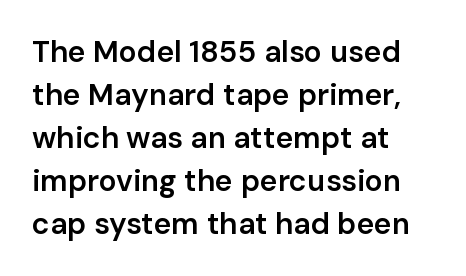
Q: Is the text bold? A: Semi-bold.
Q: Is the text italic (slanted)? A: No, it is upright.
Q: Is the typeface a serif or a sans-serif typeface? A: Sans-serif.
Q: Is the text underlined? A: No.
Q: How is the paragraph aligned? A: Left-aligned.
Q: Is the spacing between letters normal or unusually wide? A: Normal.
Q: Is the spacing between lines tight, normal or loose? A: Normal.
Q: Width (condensed, normal, or wide)? A: Normal.
Q: Stroke contrast? A: Low.
Q: x-height? A: Medium.
Q: Monospaced? A: No.
